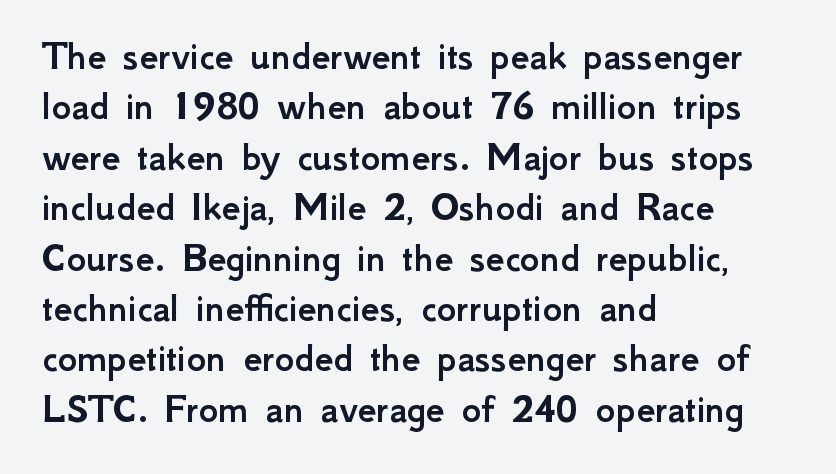
{"serif": "no", "italic": "no", "width": "normal", "stroke_contrast": "low", "x_height": "small", "monospaced": "no", "underline": "no", "align": "left", "line_spacing_ratio": 1.2, "letter_spacing": "normal", "letter_spacing_em": 0.0, "glyph_px": 42}
